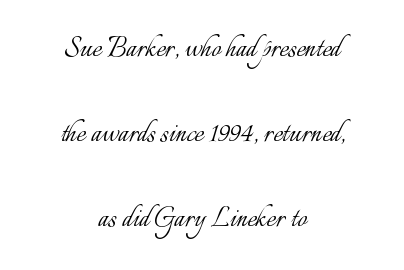
The image shows 34 px light type; set centered, loose line spacing (2.5x), normal letter spacing, not underlined; low stroke contrast and a small x-height.
